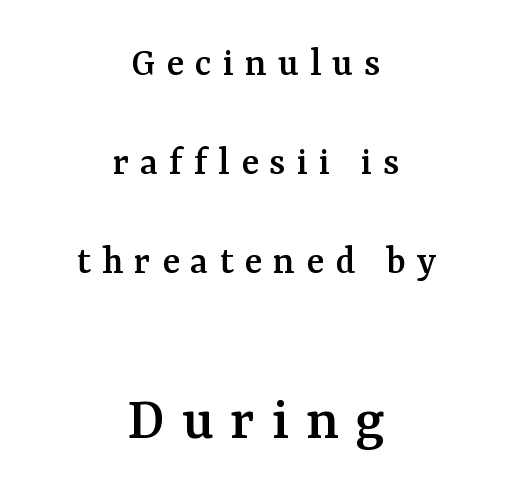
Q: Is the text italic (slanted)? A: No, it is upright.
Q: Is the typeface a serif or a sans-serif typeface? A: Serif.
Q: Is the text underlined? A: No.
Q: How is the paragraph aligned? A: Centered.
Q: Is the spacing between letters normal or unusually wide? A: Unusually wide.
Q: Is the spacing between lines tight, normal or loose? A: Loose.
Q: Which block of text is set in a larger size, the first (top) or the second (bottom)? A: The second (bottom) one.
Q: Width (condensed, normal, or wide)? A: Normal.
Q: Stroke contrast? A: Medium.
Q: x-height? A: Medium.
Q: Monospaced? A: No.
